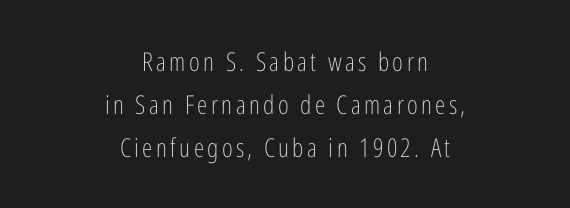
Q: Is the text bold? A: No.
Q: Is the text italic (slanted)? A: No, it is upright.
Q: Is the text underlined? A: No.
Q: How is the paragraph aligned? A: Centered.
Q: Is the spacing between lines tight, normal or loose? A: Normal.
